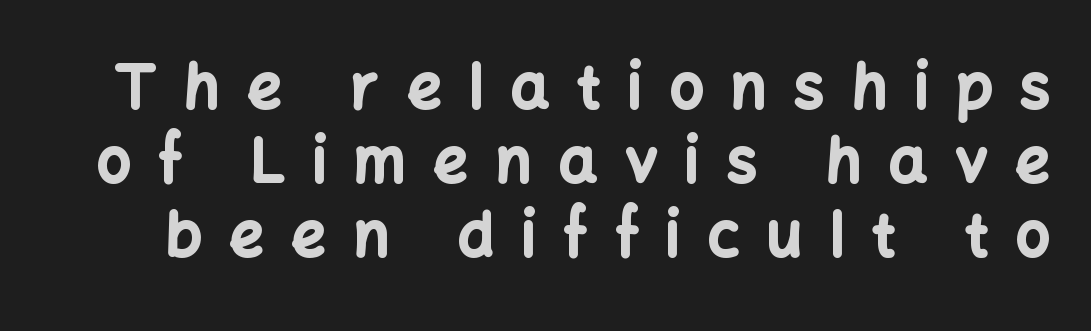
{"serif": "no", "italic": "no", "bold": "yes", "weight": "bold", "width": "normal", "stroke_contrast": "low", "x_height": "medium", "monospaced": "no", "underline": "no", "line_spacing_ratio": 1.23, "letter_spacing": "wide", "letter_spacing_em": 0.46, "glyph_px": 60}
